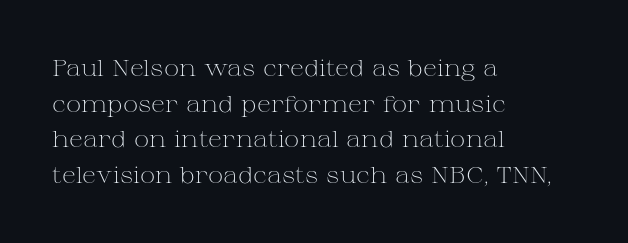
Baseline-to-baseline distance is the conventional proportion of letter height. The passage is arranged the way most books set body copy — flush left. The glyphs are unaccompanied by any horizontal stroke below them. The gaps between neighbouring characters are ordinary and unremarkable.
